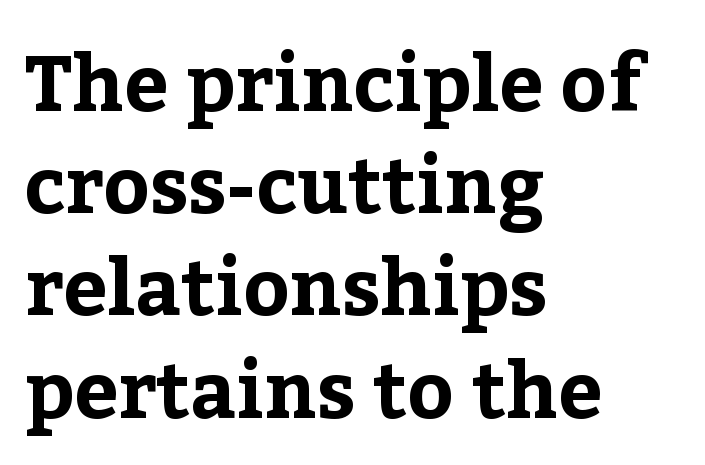
Q: Is the text bold? A: Yes.
Q: Is the text italic (slanted)? A: No, it is upright.
Q: Is the typeface a serif or a sans-serif typeface? A: Serif.
Q: Is the text underlined? A: No.
Q: How is the paragraph aligned? A: Left-aligned.
Q: Is the spacing between letters normal or unusually wide? A: Normal.
Q: Is the spacing between lines tight, normal or loose? A: Normal.
Q: Width (condensed, normal, or wide)? A: Normal.
Q: Stroke contrast? A: Low.
Q: x-height? A: Medium.
Q: Monospaced? A: No.
